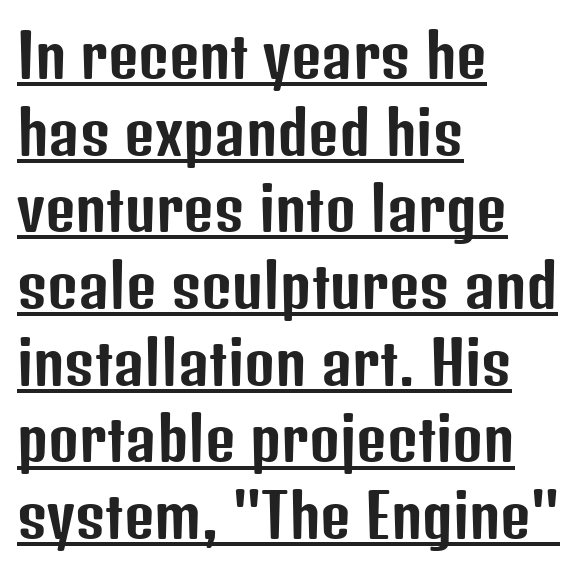
Q: Is the text italic (slanted)? A: No, it is upright.
Q: Is the typeface a serif or a sans-serif typeface? A: Sans-serif.
Q: Is the text underlined? A: Yes.
Q: How is the paragraph aligned? A: Left-aligned.
Q: Is the spacing between letters normal or unusually wide? A: Normal.
Q: Is the spacing between lines tight, normal or loose? A: Normal.
Q: Width (condensed, normal, or wide)? A: Condensed.
Q: Stroke contrast? A: Low.
Q: x-height? A: Medium.
Q: Monospaced? A: No.
